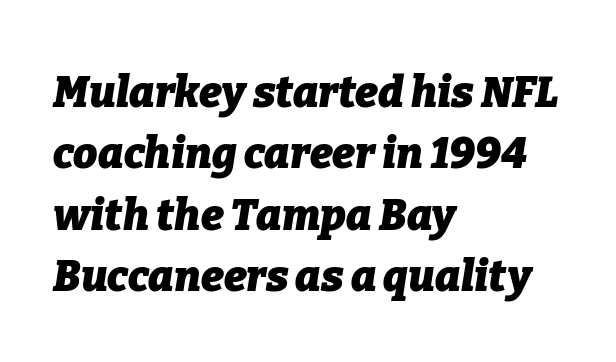
Descenders hang freely into open space. Tracking value appears to be zero — textbook default spacing. Designer's note — italics engaged. A full-strength bold gives these letters their thick strokes. Normally led — the rows are evenly, conventionally spaced. Alignment: flush left.
